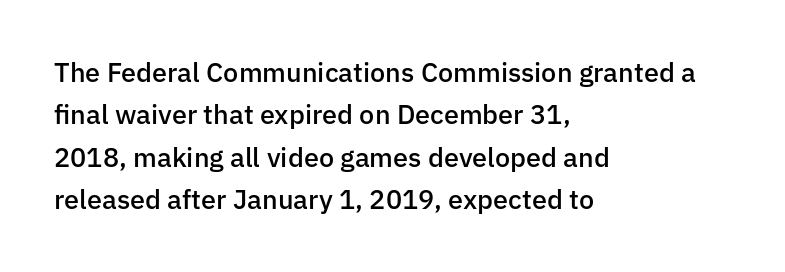
Caption: multi-line text, flush left, ragged right. Compared with typical body copy, the letter spacing here is the same. In terms of leading, this rendering sits right in the middle. Underlining? Definitely not there. How heavy is the stroke? Medium-heavy — a semibold, shy of bold. Style check: upright.
